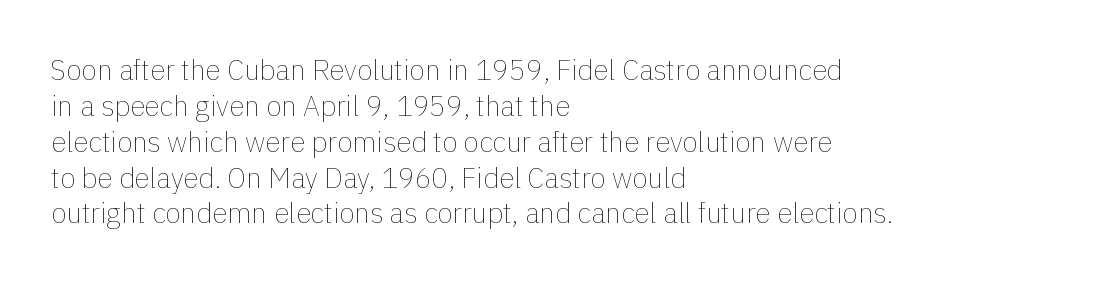
Q: Is the text bold? A: No.
Q: Is the text italic (slanted)? A: No, it is upright.
Q: Is the text underlined? A: No.
Q: How is the paragraph aligned? A: Left-aligned.
Q: Is the spacing between letters normal or unusually wide? A: Normal.
Q: Is the spacing between lines tight, normal or loose? A: Normal.
Q: Width (condensed, normal, or wide)? A: Normal.
Q: x-height? A: Medium.
Q: Monospaced? A: No.
